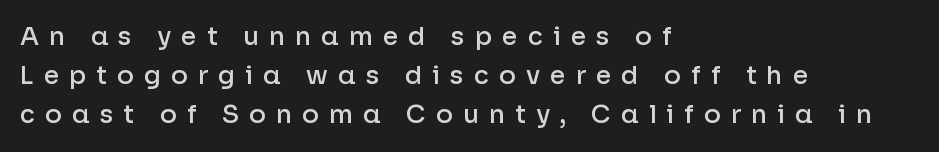
{"italic": "no", "bold": "semi", "underline": "no", "align": "left", "line_spacing": "normal", "line_spacing_ratio": 1.57, "letter_spacing": "wide", "letter_spacing_em": 0.4, "glyph_px": 25}
